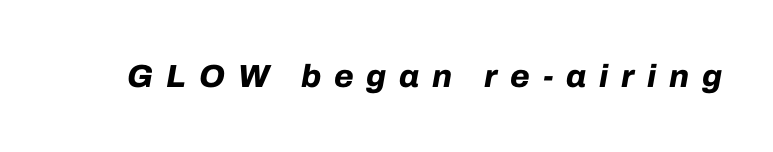
{"italic": "yes", "lean": "right", "slant_degrees": 10, "bold": "yes", "weight": "bold", "width": "normal", "stroke_contrast": "low", "x_height": "medium", "monospaced": "no", "underline": "no", "letter_spacing": "wide", "letter_spacing_em": 0.4, "glyph_px": 32}
